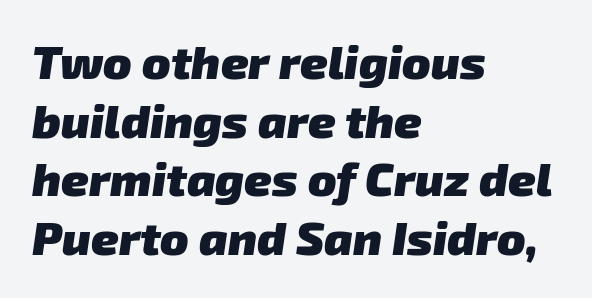
{"serif": "no", "bold": "yes", "weight": "heavy", "width": "normal", "stroke_contrast": "low", "x_height": "medium", "monospaced": "no", "underline": "no", "align": "left", "line_spacing": "normal", "line_spacing_ratio": 1.25, "letter_spacing": "normal", "letter_spacing_em": 0.0, "glyph_px": 47}
